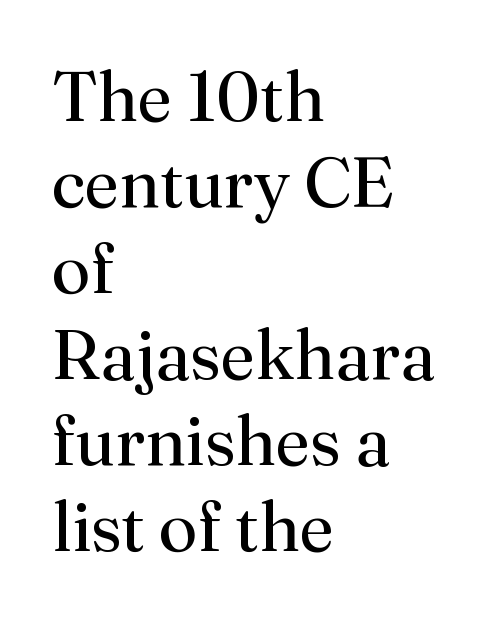
The image shows 70 px regular-weight serif type, upright; set left-aligned, line spacing 1.23x, normal letter spacing, not underlined; medium stroke contrast and a small x-height.
